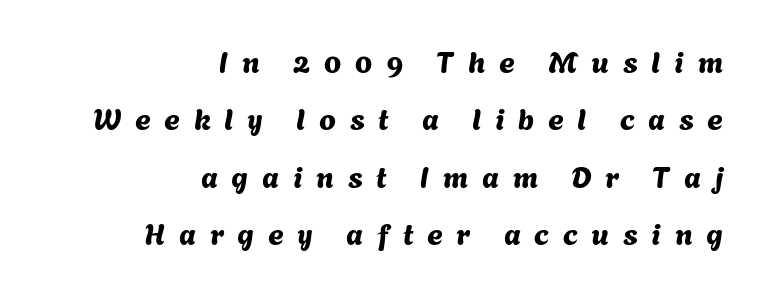
You can tell from the bare stems that sans-serif type was used. Type without underlining. Compared with a flush-left layout, this one pins lines to the opposite, right side. Character widths vary here, with narrow letters taking less room than wide ones. How are the letters spaced? Widely, with obvious added tracking.
